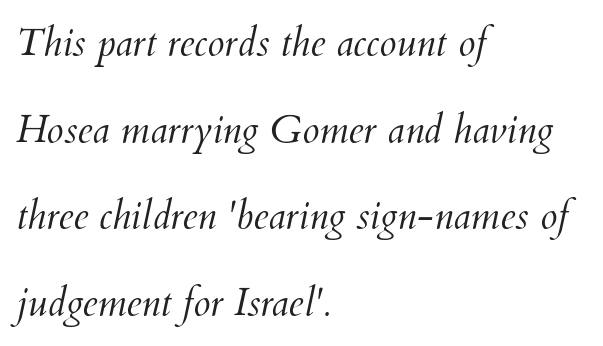
This sample has the flowing, uneven cadence of proportional lettering. Observe the ordinary spacing: letters are neighbours, not strangers. Heft: none added — not bold. Baseline-to-baseline distance is far greater than the letter height. Where is the straight margin? On the left. Underlining? Definitely not there.
